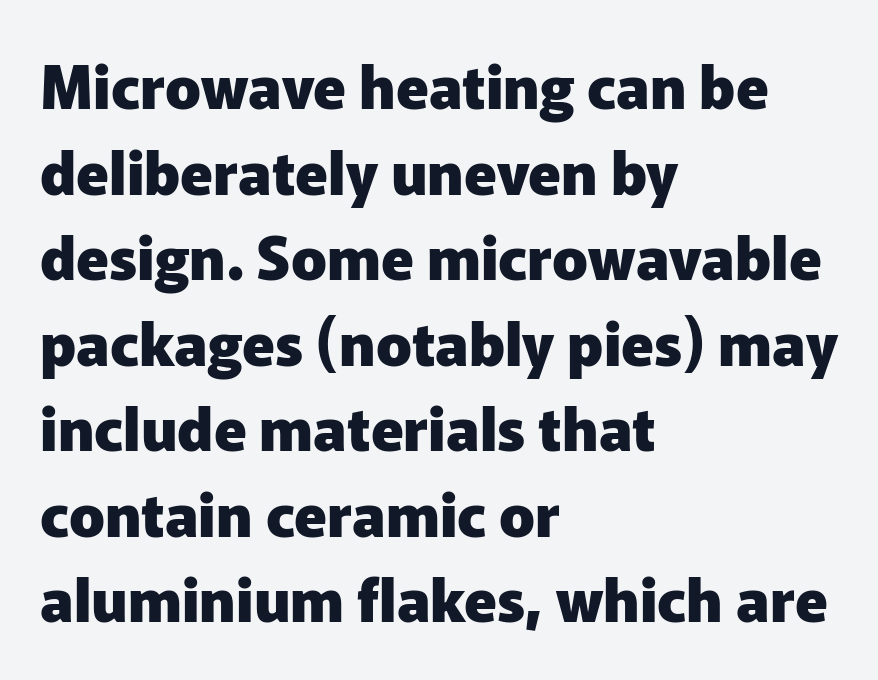
{"serif": "no", "italic": "no", "bold": "yes", "weight": "heavy", "width": "normal", "stroke_contrast": "low", "x_height": "medium", "monospaced": "no", "underline": "no", "align": "left", "line_spacing": "normal", "line_spacing_ratio": 1.45, "letter_spacing": "normal", "letter_spacing_em": 0.0, "glyph_px": 59}
